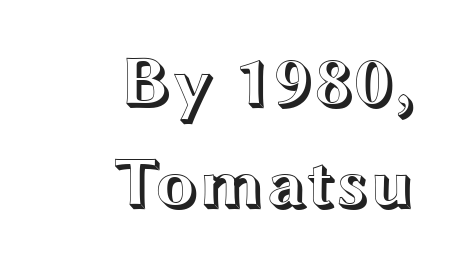
Words appear dense and cohesive because spacing is normal. The typesetter chose a ragged-left arrangement here. This sample keeps an unexceptional amount of space between lines. Italic: no, the glyphs are upright roman. A bare baseline throughout the passage.
